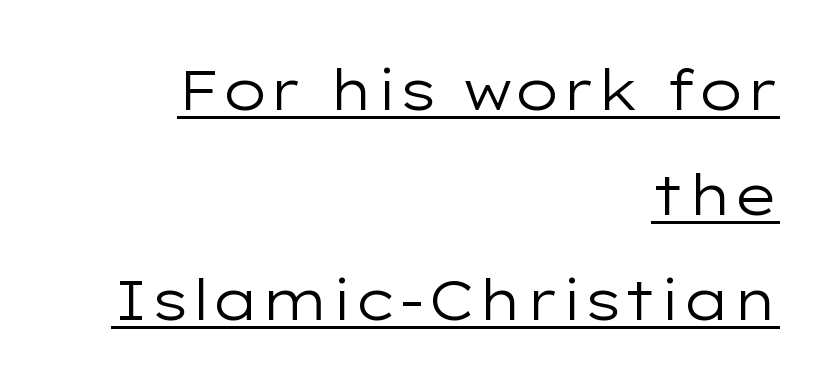
{"serif": "no", "italic": "no", "bold": "no", "weight": "regular", "width": "wide", "stroke_contrast": "low", "x_height": "medium", "monospaced": "no", "underline": "yes", "align": "right", "line_spacing": "loose", "line_spacing_ratio": 1.91, "letter_spacing": "normal", "letter_spacing_em": 0.0, "glyph_px": 55}
